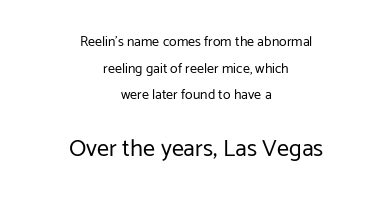
{"italic": "no", "bold": "no", "underline": "no", "align": "center", "line_spacing": "loose", "line_spacing_ratio": 1.91, "letter_spacing": "normal", "letter_spacing_em": 0.0, "larger_block": "second", "size_ratio": 1.71, "glyph_px": 24}
